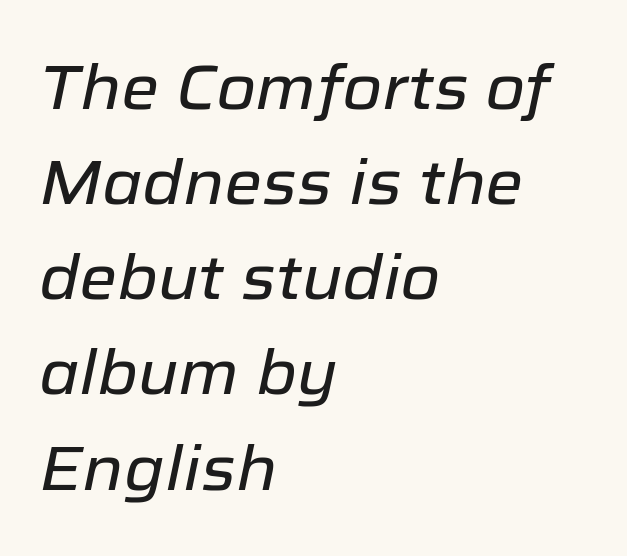
{"italic": "yes", "lean": "right", "slant_degrees": 12, "width": "normal", "stroke_contrast": "low", "x_height": "medium", "monospaced": "no", "underline": "no", "align": "left", "line_spacing": "normal", "line_spacing_ratio": 1.56, "letter_spacing": "normal", "letter_spacing_em": 0.0, "glyph_px": 61}
